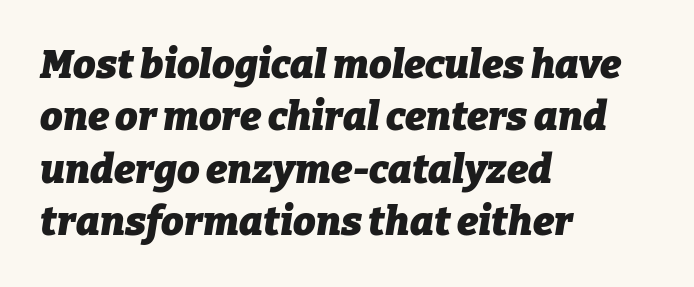
The image shows 40 px heavy type, italic (leaning right); set left-aligned, normal line spacing (1.31x), normal letter spacing, not underlined; low stroke contrast and a medium x-height.
